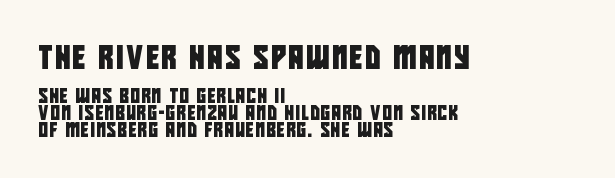
The image shows 23 px text type; set left-aligned, line spacing 1.21x, not underlined; the first (top) block is 1.64x larger.
